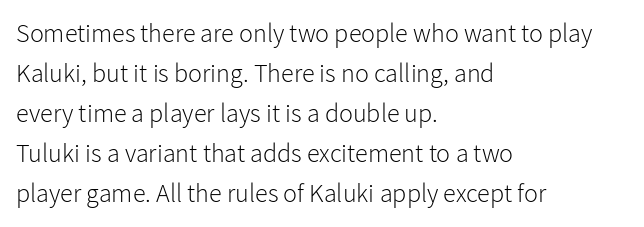
Q: Is the text bold? A: No.
Q: Is the text italic (slanted)? A: No, it is upright.
Q: Is the text underlined? A: No.
Q: How is the paragraph aligned? A: Left-aligned.
Q: Is the spacing between letters normal or unusually wide? A: Normal.
Q: Is the spacing between lines tight, normal or loose? A: Normal.
